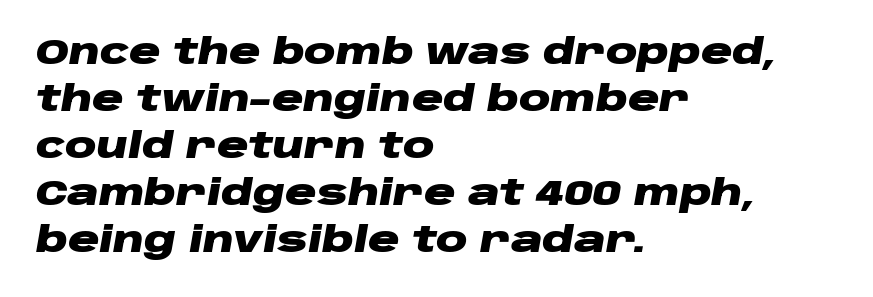
{"italic": "yes", "lean": "right", "slant_degrees": 10, "bold": "yes", "weight": "heavy", "width": "wide", "stroke_contrast": "low", "x_height": "large", "monospaced": "no", "underline": "no", "align": "left", "line_spacing": "normal", "line_spacing_ratio": 1.34, "letter_spacing": "normal", "letter_spacing_em": 0.0, "glyph_px": 35}
